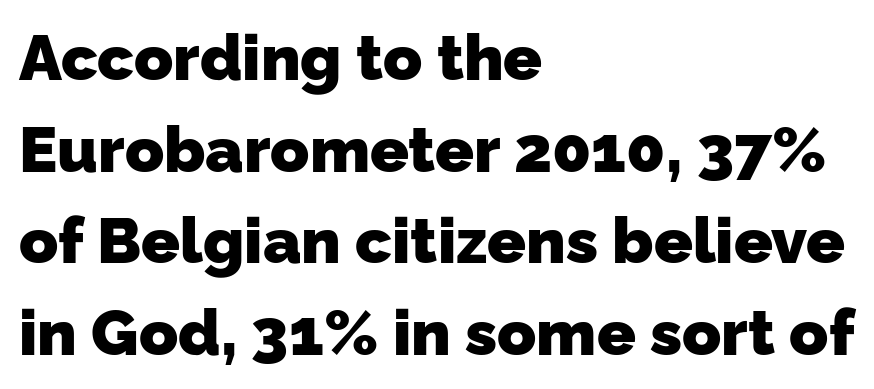
These words are printed bold, with thick strokes throughout. No feet cap the strokes, marking this as sans-serif type. Standard letterfit; no display-style spreading of the glyphs. These lines are rendered in a variable-pitch font. A normal amount of white space separates one row of letters from the next. Underlining? Definitely not there.
